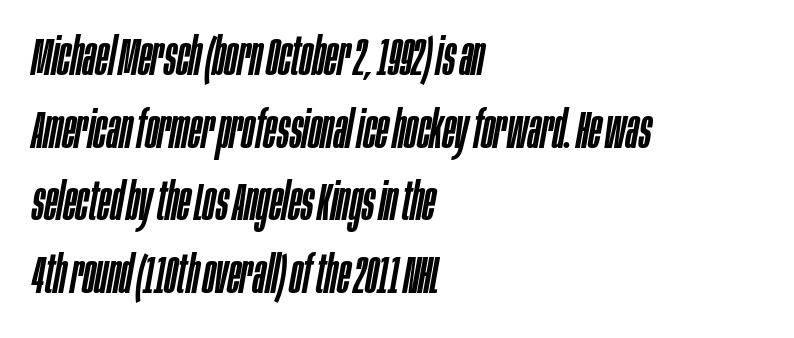
{"italic": "yes", "lean": "right", "slant_degrees": 10, "width": "condensed", "stroke_contrast": "low", "x_height": "large", "monospaced": "no", "underline": "no", "align": "left", "line_spacing": "normal", "line_spacing_ratio": 1.37, "letter_spacing": "normal", "letter_spacing_em": 0.0, "glyph_px": 53}
